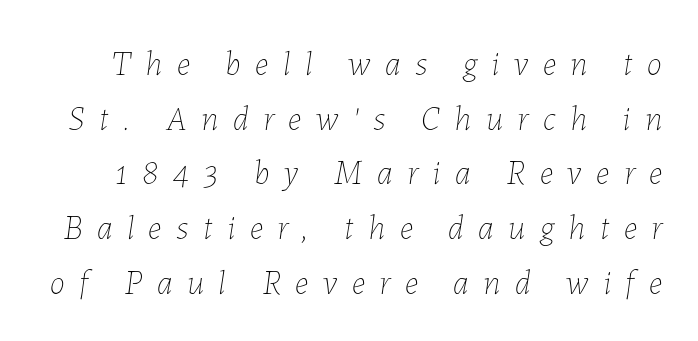
Q: Is the text bold? A: No.
Q: Is the text italic (slanted)? A: Yes, it leans right by about 7 degrees.
Q: Is the text underlined? A: No.
Q: Is the spacing between letters normal or unusually wide? A: Unusually wide.
Q: Is the spacing between lines tight, normal or loose? A: Normal.
Q: Width (condensed, normal, or wide)? A: Normal.
Q: Stroke contrast? A: Low.
Q: x-height? A: Medium.
Q: Monospaced? A: No.
